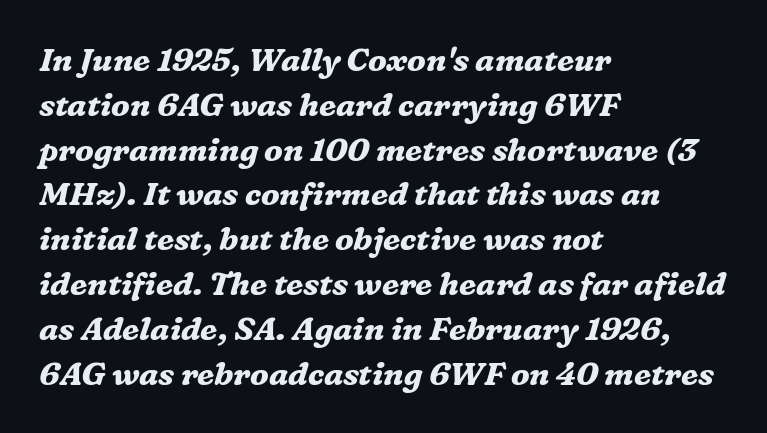
Line beginnings align vertically; line endings do not. This sample uses plain, unmodified letter spacing. The gap between lines stays unmarked. Is this a fixed-width face? No — the glyphs have proportional, varying widths. Summary of vertical rhythm: regular, with standard interline spacing. Style check: oblique.
